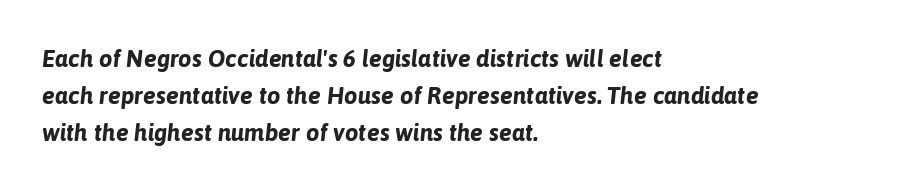
The image shows 24 px bold type, italic (leaning right); set left-aligned, normal line spacing (1.54x), normal letter spacing, not underlined.
